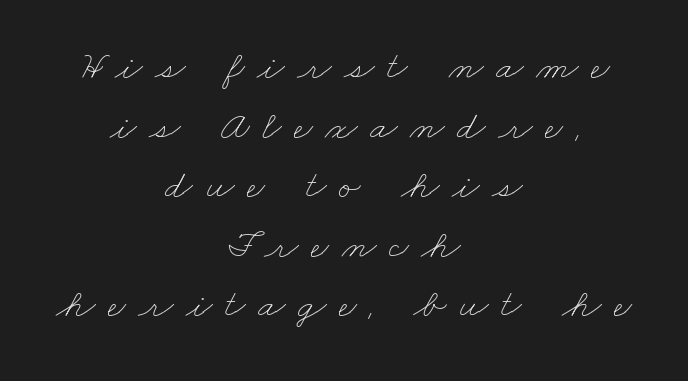
Spacing verdict: proportional, widths tailored to each character. The rendering inserts visible extra space after every character. Neither beginnings nor endings align; midpoints do. This reads as an unemphasized weight, regular at the heaviest. The strip under each line holds only bare page.
